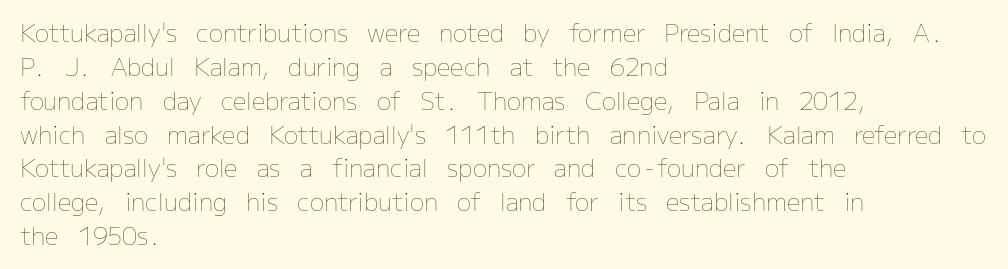
{"italic": "no", "bold": "no", "underline": "no", "align": "left", "line_spacing": "normal", "line_spacing_ratio": 1.41, "letter_spacing": "normal", "letter_spacing_em": 0.0, "glyph_px": 24}
